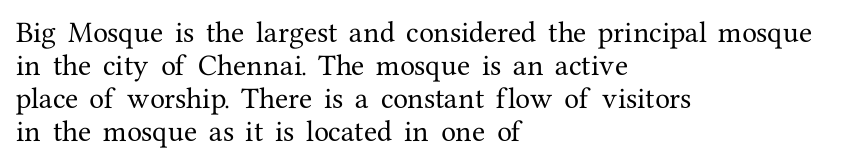
{"italic": "no", "underline": "no", "align": "left", "line_spacing": "normal", "line_spacing_ratio": 1.37, "letter_spacing": "normal", "letter_spacing_em": 0.0, "glyph_px": 24}
